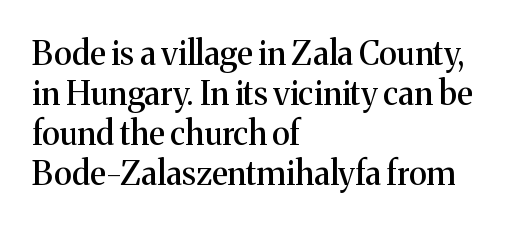
{"serif": "yes", "italic": "no", "width": "normal", "stroke_contrast": "medium", "x_height": "medium", "monospaced": "no", "underline": "no", "align": "left", "line_spacing_ratio": 1.21, "letter_spacing": "normal", "letter_spacing_em": 0.0, "glyph_px": 33}
